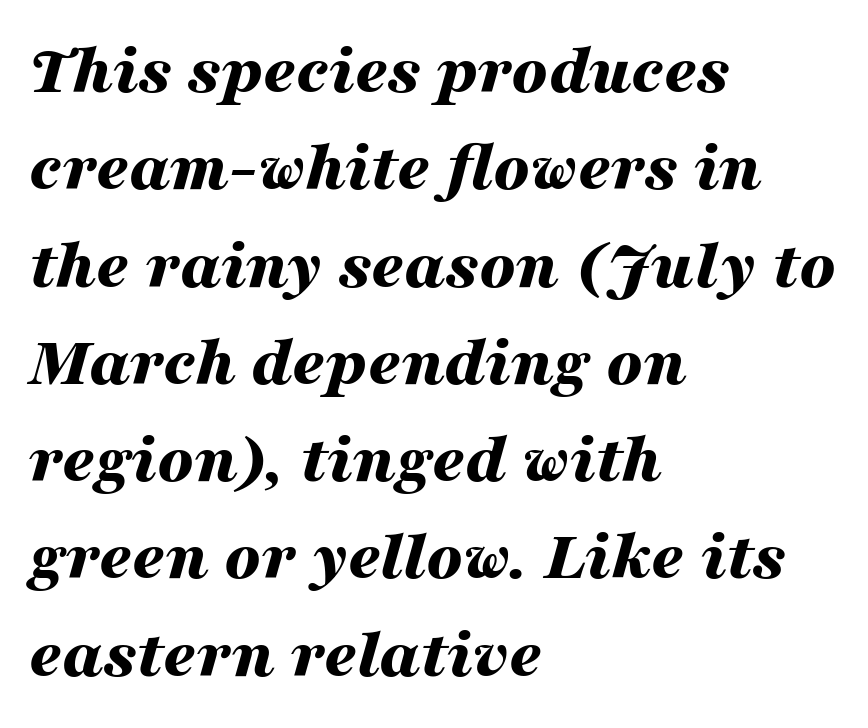
{"italic": "yes", "lean": "right", "slant_degrees": 16, "bold": "yes", "weight": "bold", "width": "wide", "stroke_contrast": "medium", "x_height": "medium", "monospaced": "no", "underline": "no", "align": "left", "line_spacing": "normal", "line_spacing_ratio": 1.37, "letter_spacing": "normal", "letter_spacing_em": 0.0, "glyph_px": 71}
